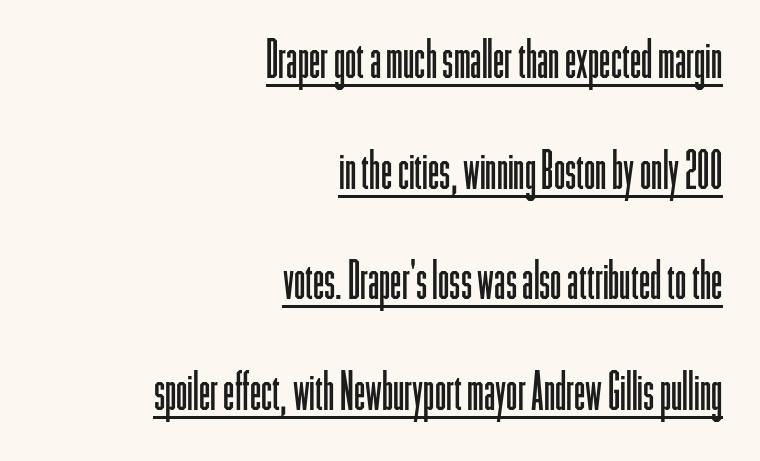
{"serif": "no", "italic": "no", "bold": "no", "weight": "light", "width": "condensed", "stroke_contrast": "low", "x_height": "medium", "monospaced": "no", "underline": "yes", "align": "right", "line_spacing": "loose", "line_spacing_ratio": 2.17, "letter_spacing": "normal", "letter_spacing_em": 0.0, "glyph_px": 51}
